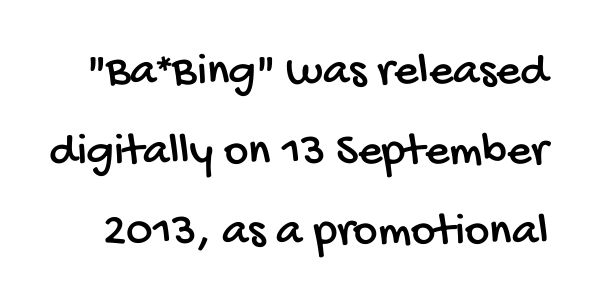
The image shows 47 px condensed sans-serif type; set normal line spacing (1.7x), normal letter spacing, not underlined; low stroke contrast and a large x-height.
